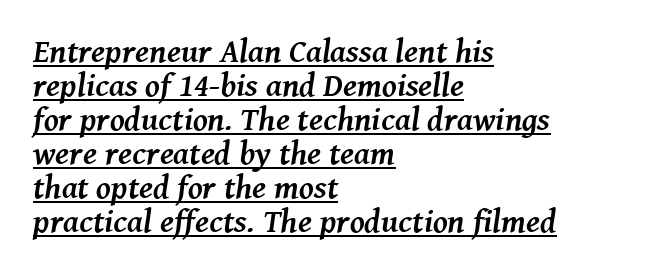
The words here are underlined. Every letter is thick-stroked: bold, no question. The text was rendered using a seriffed face with decorative stroke endings. The leading is snug, giving the passage a crowded texture. The gaps between neighbouring characters are ordinary and unremarkable. Note the varied advance widths — an 'i' is clearly narrower than an 'm'.
